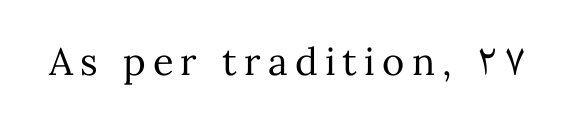
Q: Is the text bold? A: No.
Q: Is the text italic (slanted)? A: No, it is upright.
Q: Is the text underlined? A: No.
Q: Width (condensed, normal, or wide)? A: Normal.
Q: Stroke contrast? A: Medium.
Q: x-height? A: Medium.
Q: Monospaced? A: No.
